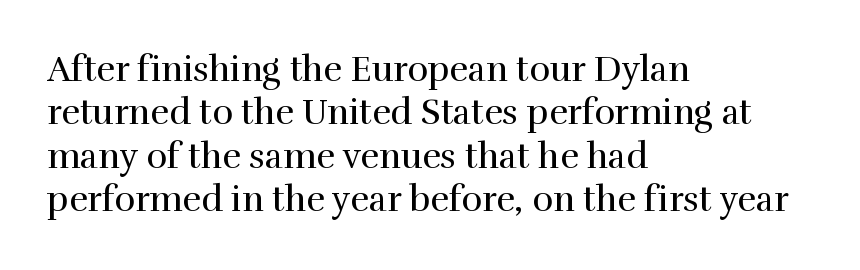
Q: Is the text bold? A: No.
Q: Is the text italic (slanted)? A: No, it is upright.
Q: Is the typeface a serif or a sans-serif typeface? A: Serif.
Q: Is the text underlined? A: No.
Q: How is the paragraph aligned? A: Left-aligned.
Q: Is the spacing between letters normal or unusually wide? A: Normal.
Q: Width (condensed, normal, or wide)? A: Normal.
Q: x-height? A: Medium.
Q: Monospaced? A: No.
